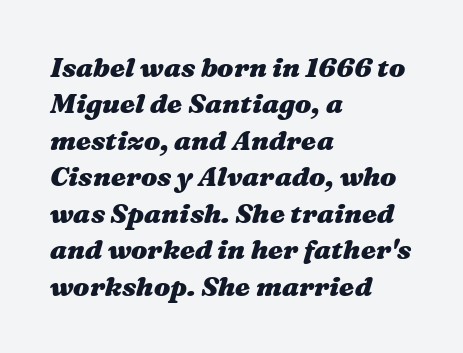
Q: Is the text bold? A: Yes.
Q: Is the text italic (slanted)? A: Yes, it leans right by about 16 degrees.
Q: Is the text underlined? A: No.
Q: How is the paragraph aligned? A: Left-aligned.
Q: Is the spacing between letters normal or unusually wide? A: Normal.
Q: Is the spacing between lines tight, normal or loose? A: Normal.
